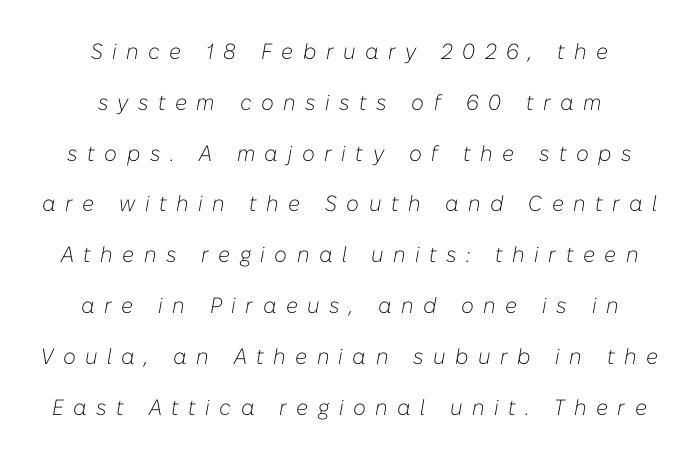
Stems and bowls with no extra thickness — not bold. A typesetter would mark this as italic. Words float on clear page, feet unadorned. Successive baselines arrive slowly, with a big drop between each. Caption: multi-line text, centered on the measure.
